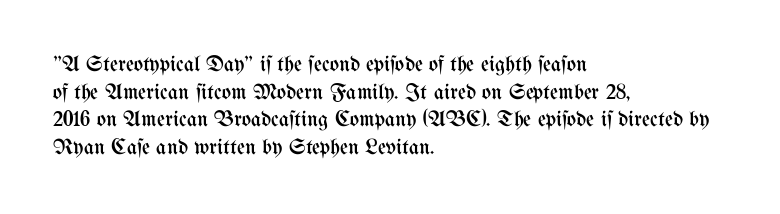
The image shows 22 px text type, upright; set left-aligned, normal line spacing (1.26x), normal letter spacing, not underlined.
